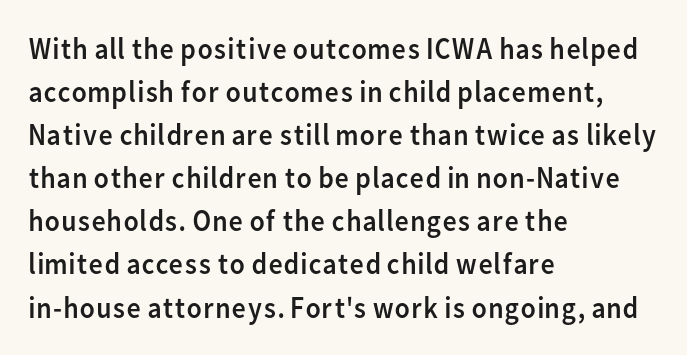
Q: Is the text bold? A: No.
Q: Is the text italic (slanted)? A: No, it is upright.
Q: Is the typeface a serif or a sans-serif typeface? A: Sans-serif.
Q: Is the text underlined? A: No.
Q: How is the paragraph aligned? A: Left-aligned.
Q: Is the spacing between letters normal or unusually wide? A: Normal.
Q: Is the spacing between lines tight, normal or loose? A: Normal.
Q: Width (condensed, normal, or wide)? A: Normal.
Q: Stroke contrast? A: Low.
Q: x-height? A: Medium.
Q: Monospaced? A: No.
